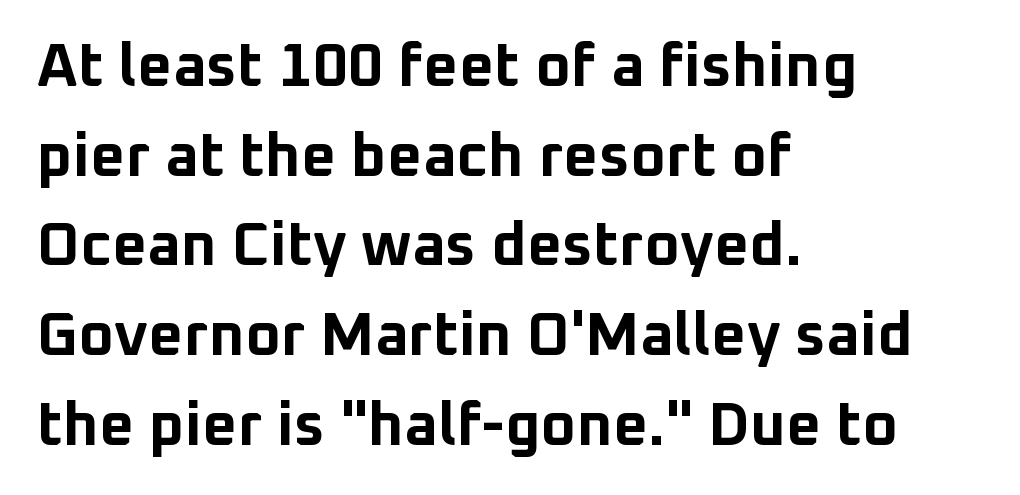
The image shows 61 px bold sans-serif type, upright; set left-aligned, normal line spacing (1.47x), normal letter spacing, not underlined; low stroke contrast and a medium x-height.
